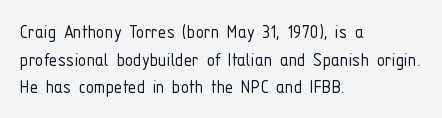
Q: Is the text bold? A: No.
Q: Is the text italic (slanted)? A: No, it is upright.
Q: Is the text underlined? A: No.
Q: How is the paragraph aligned? A: Left-aligned.
Q: Is the spacing between letters normal or unusually wide? A: Normal.
Q: Is the spacing between lines tight, normal or loose? A: Normal.
